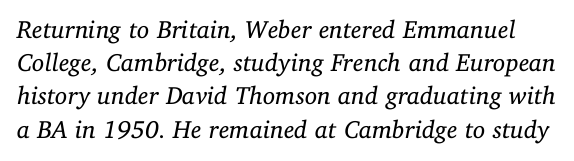
{"italic": "yes", "lean": "right", "slant_degrees": 11, "bold": "no", "underline": "no", "line_spacing": "normal", "line_spacing_ratio": 1.33, "letter_spacing": "normal", "letter_spacing_em": 0.0, "glyph_px": 25}
